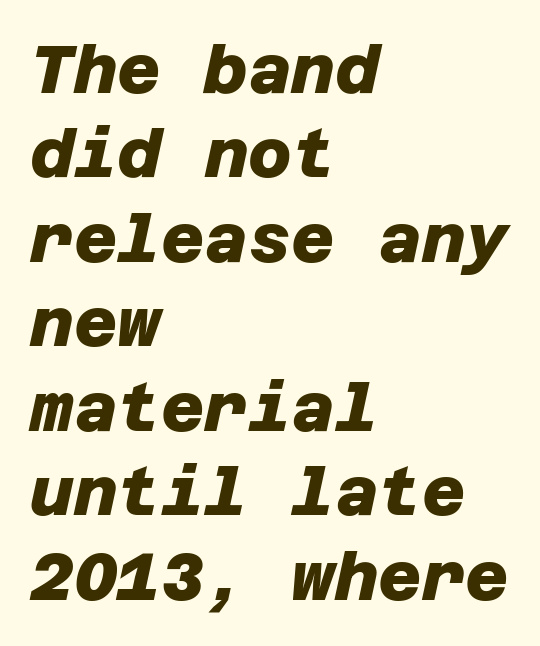
In terms of leading, this rendering sits right in the middle. Leftover space on each line is placed entirely after the last word. The space beneath each line is pristine and unruled. Check where the strokes stop: nothing finishes them off — pure sans. Default kerning and tracking; the words read as compact shapes.
